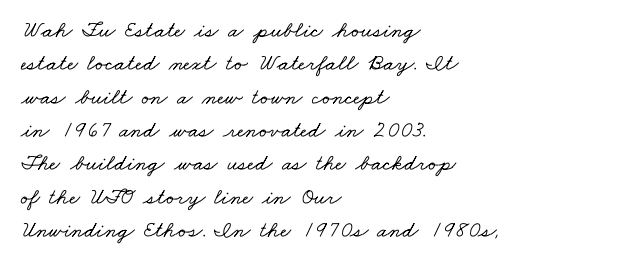
{"underline": "no", "align": "left", "line_spacing": "normal", "line_spacing_ratio": 1.45, "letter_spacing": "normal", "letter_spacing_em": 0.0, "glyph_px": 23}
